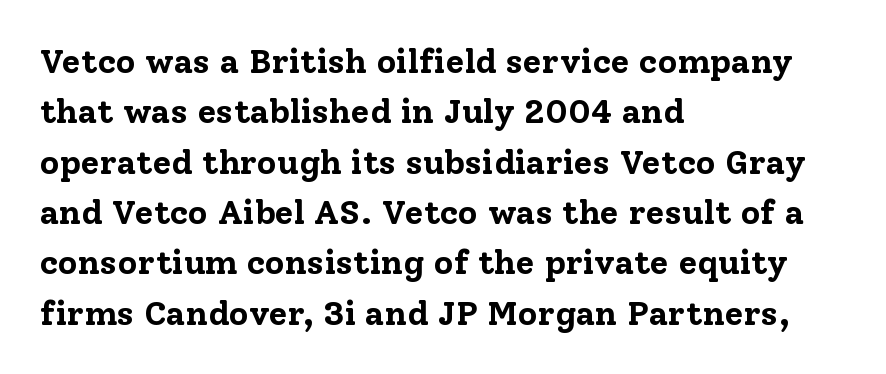
Honestly, the row spacing looks completely unremarkable. This sample uses plain, unmodified letter spacing. The area under the type is left untouched. Layout note: lines flush left.
